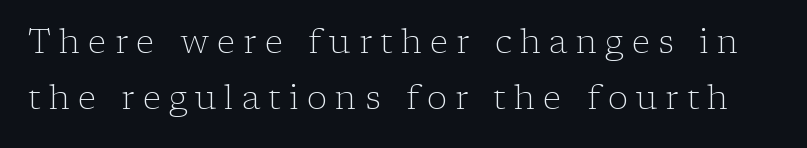
Caption: expanded tracking, letters set apart. What's the leading like? Ordinary, nothing unusual. The passage shown is typed in a proportional face where columns would drift. Heft: none added — not bold. Stroke terminals: seriffed.
